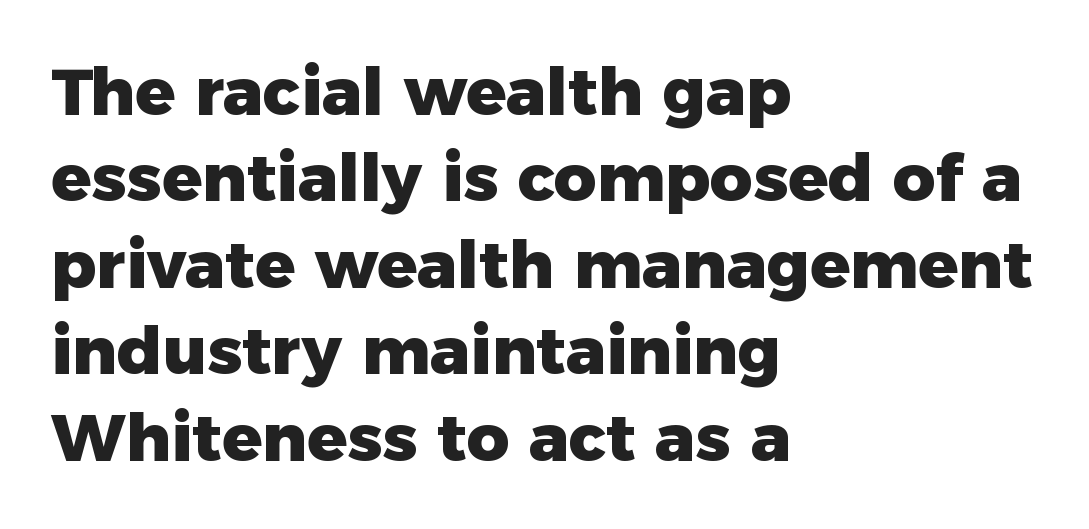
{"serif": "no", "italic": "no", "bold": "yes", "weight": "heavy", "width": "normal", "stroke_contrast": "low", "x_height": "medium", "monospaced": "no", "underline": "no", "align": "left", "line_spacing": "normal", "line_spacing_ratio": 1.31, "letter_spacing": "normal", "letter_spacing_em": 0.0, "glyph_px": 66}
